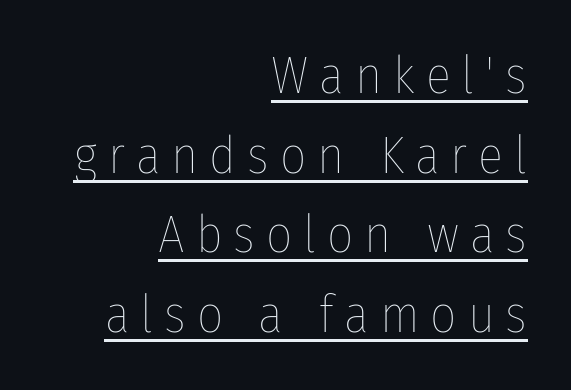
Q: Is the text bold? A: No.
Q: Is the text italic (slanted)? A: No, it is upright.
Q: Is the text underlined? A: Yes.
Q: How is the paragraph aligned? A: Right-aligned.
Q: Is the spacing between letters normal or unusually wide? A: Unusually wide.
Q: Is the spacing between lines tight, normal or loose? A: Normal.
Q: Width (condensed, normal, or wide)? A: Condensed.
Q: Stroke contrast? A: Low.
Q: x-height? A: Medium.
Q: Monospaced? A: No.
